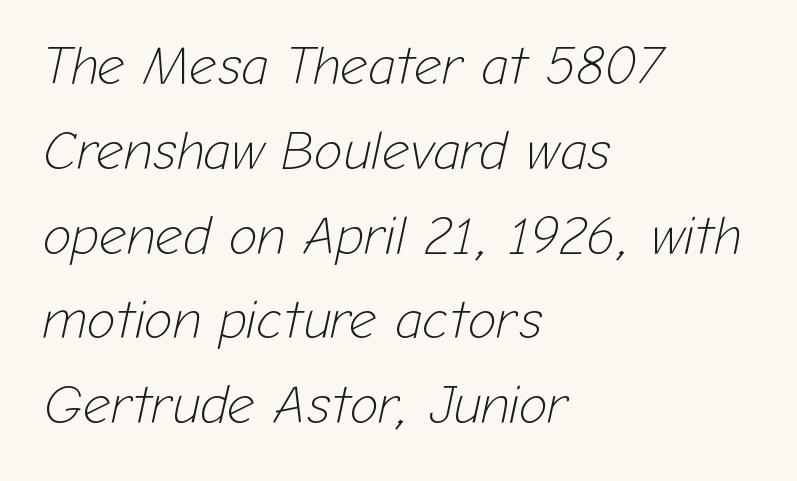
{"italic": "yes", "lean": "right", "slant_degrees": 12, "bold": "no", "weight": "light", "width": "normal", "stroke_contrast": "low", "x_height": "medium", "monospaced": "no", "underline": "no", "align": "left", "line_spacing": "normal", "line_spacing_ratio": 1.57, "letter_spacing": "normal", "letter_spacing_em": 0.0, "glyph_px": 54}
